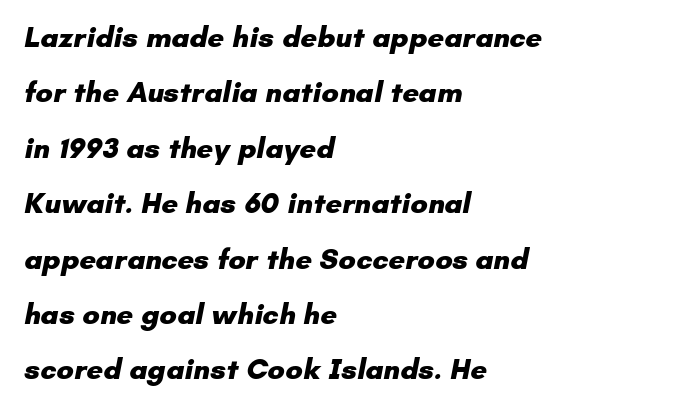
The image shows 29 px heavy sans-serif type; set left-aligned, loose line spacing (1.91x), normal letter spacing, not underlined; low stroke contrast and a small x-height.
